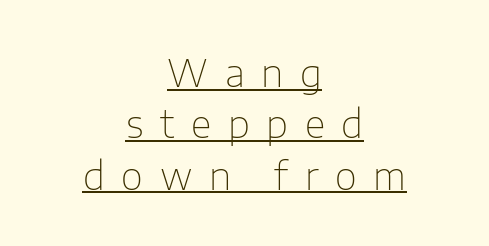
The image shows 38 px thin sans-serif type, upright; set centered, normal line spacing (1.35x), unusually wide letter spacing (+0.44 em), underlined; low stroke contrast and a medium x-height.
